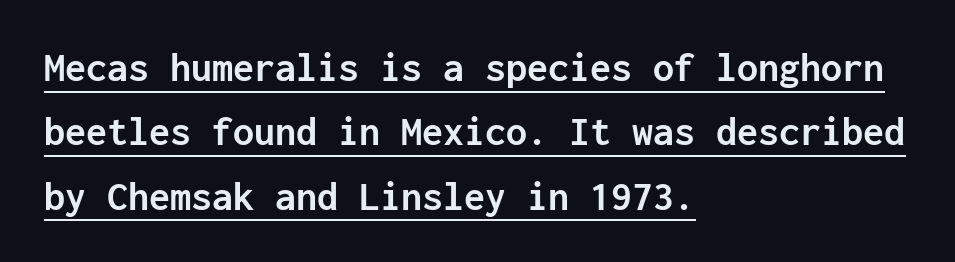
Q: Is the text bold? A: Yes.
Q: Is the text italic (slanted)? A: No, it is upright.
Q: Is the typeface a serif or a sans-serif typeface? A: Sans-serif.
Q: Is the text underlined? A: Yes.
Q: How is the paragraph aligned? A: Left-aligned.
Q: Is the spacing between letters normal or unusually wide? A: Normal.
Q: Is the spacing between lines tight, normal or loose? A: Normal.
Q: Width (condensed, normal, or wide)? A: Normal.
Q: Stroke contrast? A: Low.
Q: x-height? A: Medium.
Q: Monospaced? A: Yes.
